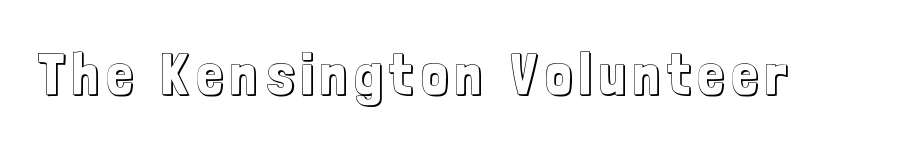
The image shows 59 px condensed type, upright; set not underlined; a medium x-height.
